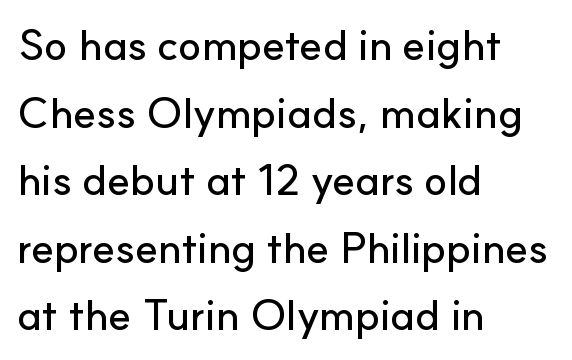
Q: Is the text italic (slanted)? A: No, it is upright.
Q: Is the typeface a serif or a sans-serif typeface? A: Sans-serif.
Q: Is the text underlined? A: No.
Q: How is the paragraph aligned? A: Left-aligned.
Q: Is the spacing between letters normal or unusually wide? A: Normal.
Q: Is the spacing between lines tight, normal or loose? A: Normal.
Q: Width (condensed, normal, or wide)? A: Normal.
Q: Stroke contrast? A: Low.
Q: x-height? A: Small.
Q: Monospaced? A: No.
